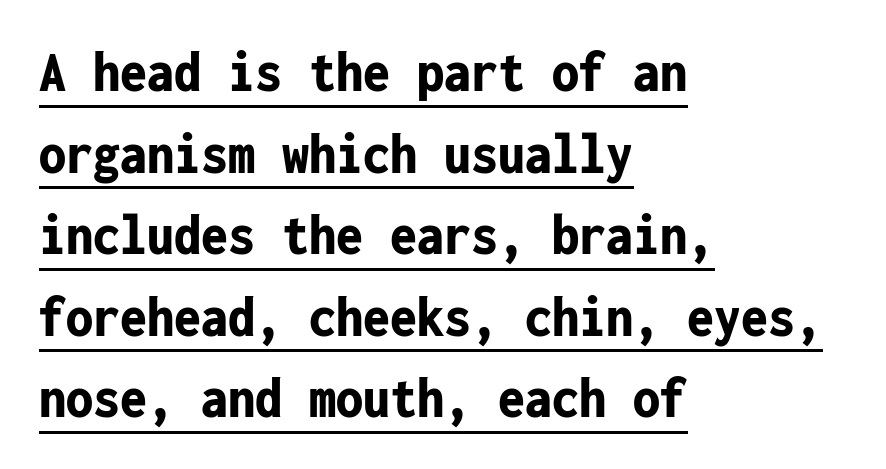
Heavy-handed strokes throughout: this text is bold. Descenders here cross a horizontal rule under the line. This rendering uses left alignment, leaving the right contour irregular. The space between consecutive lines is moderate. No italicization has been applied; the sample stays upright.
